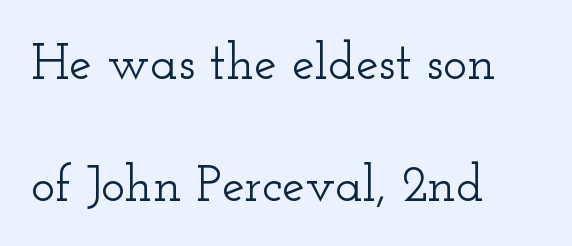
The ragged edge is on the right, which tells us the setting is flush left. Has an underline been added? It has not. A typesetter would label this face a serif. You could not count columns in this text — the font is proportionally spaced. A typesetter would mark this as roman, not italic. Caption: standard tracking, unaltered.
